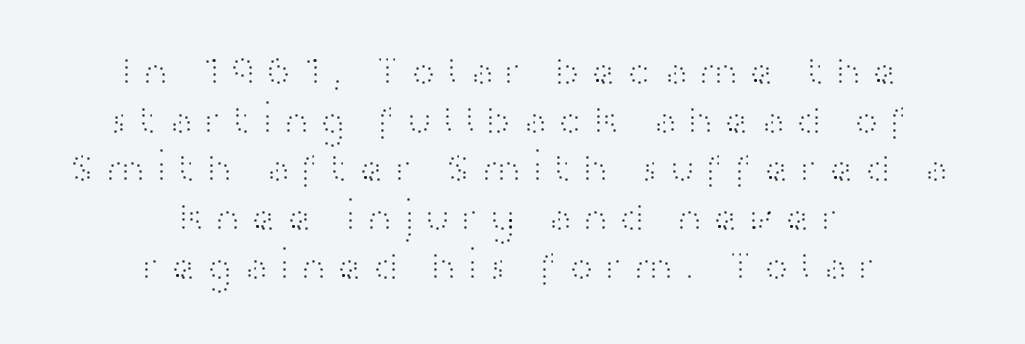
Stems and bowls with no extra thickness — not bold. A typesetter would mark this as roman, not italic. Proportional: the letters do not fall into vertical columns. The words here are not underlined.
